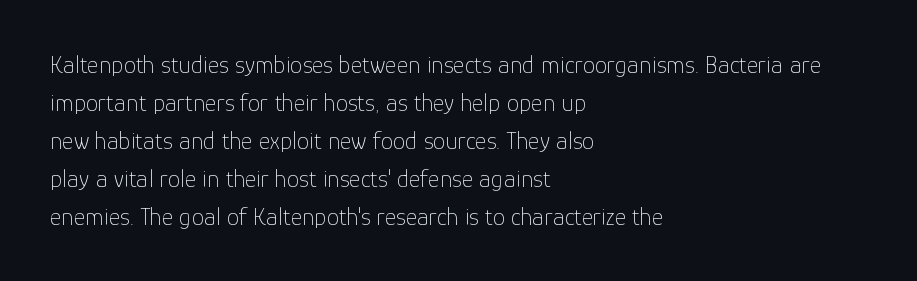
{"italic": "no", "bold": "no", "underline": "no", "align": "left", "line_spacing": "normal", "line_spacing_ratio": 1.52, "letter_spacing": "normal", "letter_spacing_em": 0.0, "glyph_px": 25}
